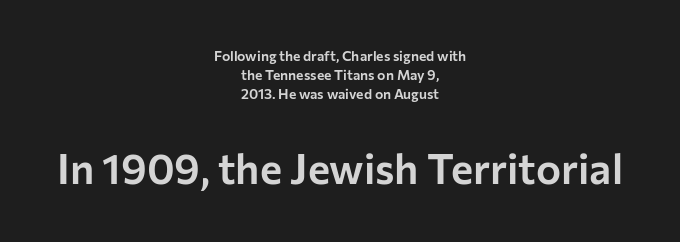
{"serif": "no", "italic": "no", "width": "normal", "stroke_contrast": "low", "x_height": "medium", "monospaced": "no", "underline": "no", "align": "center", "line_spacing": "normal", "line_spacing_ratio": 1.35, "letter_spacing": "normal", "letter_spacing_em": 0.0, "larger_block": "second", "size_ratio": 3.0, "glyph_px": 42}
